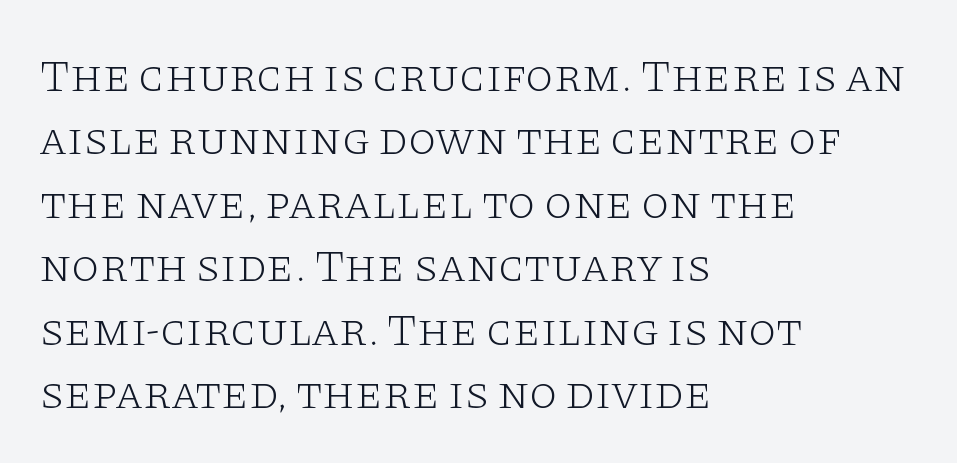
{"serif": "yes", "italic": "no", "bold": "no", "weight": "light", "width": "wide", "stroke_contrast": "low", "x_height": "large", "monospaced": "no", "underline": "no", "align": "left", "line_spacing": "normal", "line_spacing_ratio": 1.38, "letter_spacing": "normal", "letter_spacing_em": 0.0, "glyph_px": 46}
